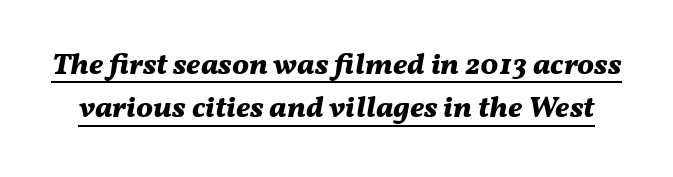
{"italic": "yes", "lean": "right", "slant_degrees": 11, "bold": "yes", "weight": "bold", "width": "normal", "stroke_contrast": "medium", "x_height": "medium", "monospaced": "no", "underline": "yes", "line_spacing": "normal", "line_spacing_ratio": 1.45, "letter_spacing": "normal", "letter_spacing_em": 0.0, "glyph_px": 30}
